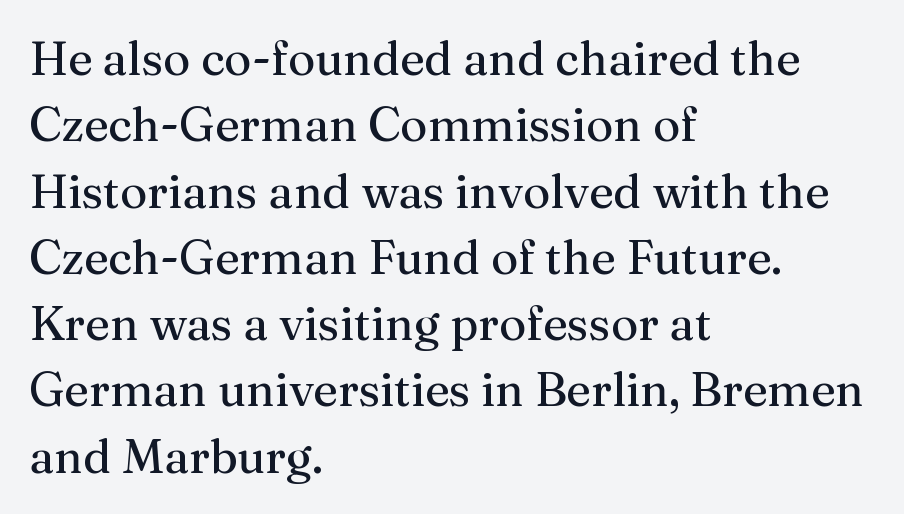
The image shows 47 px regular-weight serif type, upright; set left-aligned, normal line spacing (1.41x), normal letter spacing, not underlined; medium stroke contrast and a medium x-height.
